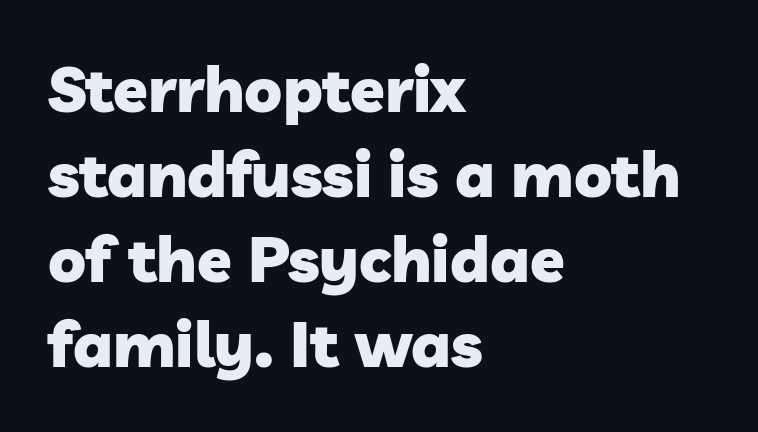
Decoration check: the copy has no underline. This sample uses plain, unmodified letter spacing. Does the type have serifs? No, each stem ends abruptly. The space between consecutive lines is moderate. Reading down the block, your eye returns to a fixed left position each line. Heavy, bold letterforms.
